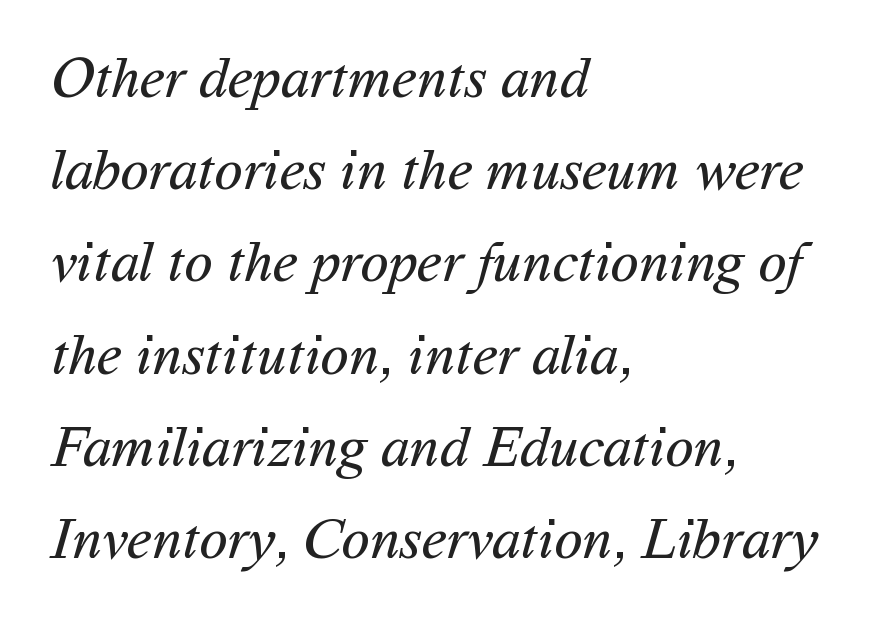
The image shows 58 px regular-weight sans-serif type; set left-aligned, normal line spacing (1.59x), normal letter spacing, not underlined; medium stroke contrast and a medium x-height.
